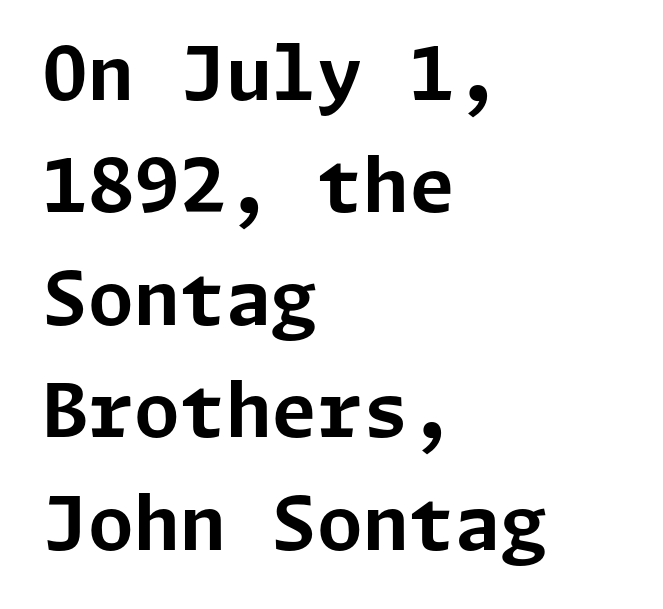
The image shows 74 px bold sans-serif type, upright; set left-aligned, normal line spacing (1.52x), normal letter spacing, not underlined; low stroke contrast and a medium x-height.
